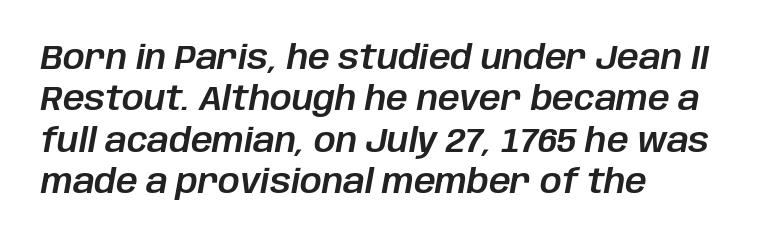
The image shows 34 px text type, italic (leaning right); set left-aligned, line spacing 1.22x, normal letter spacing, not underlined; low stroke contrast and a large x-height.
